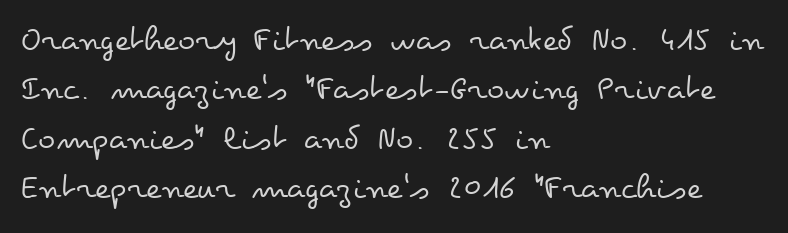
This sample has the flowing, uneven cadence of proportional lettering. Unbolded letterforms with no extra heft. In terms of leading, this rendering sits right in the middle. A roman cut, with each character standing at attention. Is the letter spacing exaggerated? No — it looks like the ordinary default. Letters rest on an invisible, unmarked baseline.
